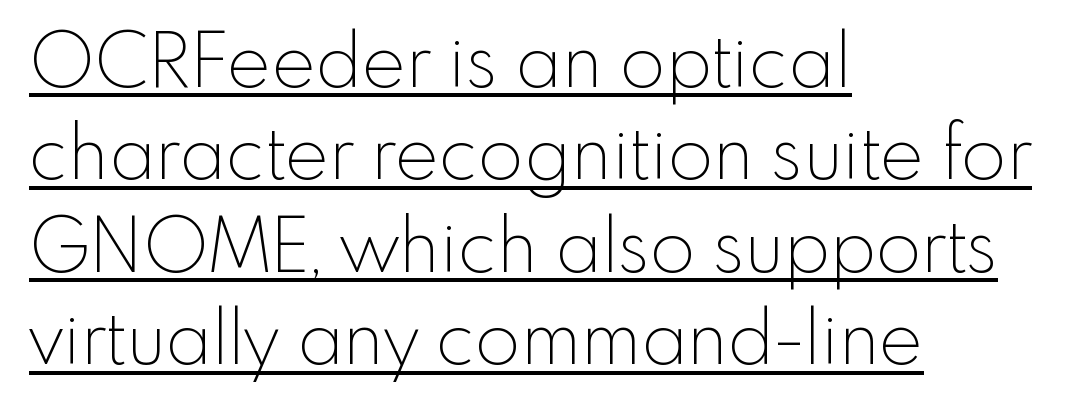
The image shows 74 px thin sans-serif type, upright; set left-aligned, normal line spacing (1.25x), normal letter spacing, underlined; a small x-height.
